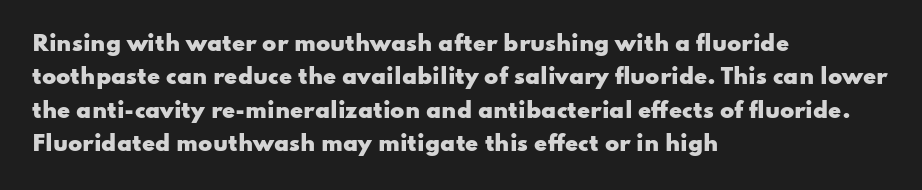
The image shows 21 px bold type, upright; set left-aligned, normal line spacing (1.59x), normal letter spacing, not underlined.
